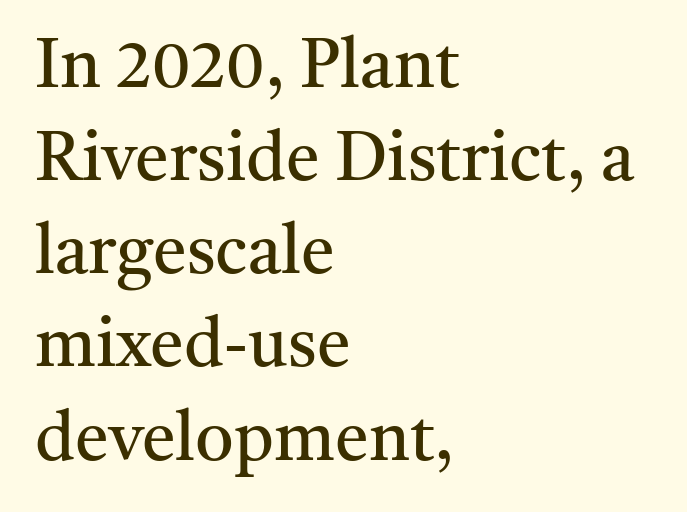
Typographically, this falls in the serif category. The baseline area is clear. Think standard paragraph weight, or any step lighter than that. These lines stack with their left ends in a neat column. Here the designer chose a conventional face with non-uniform glyph widths.
